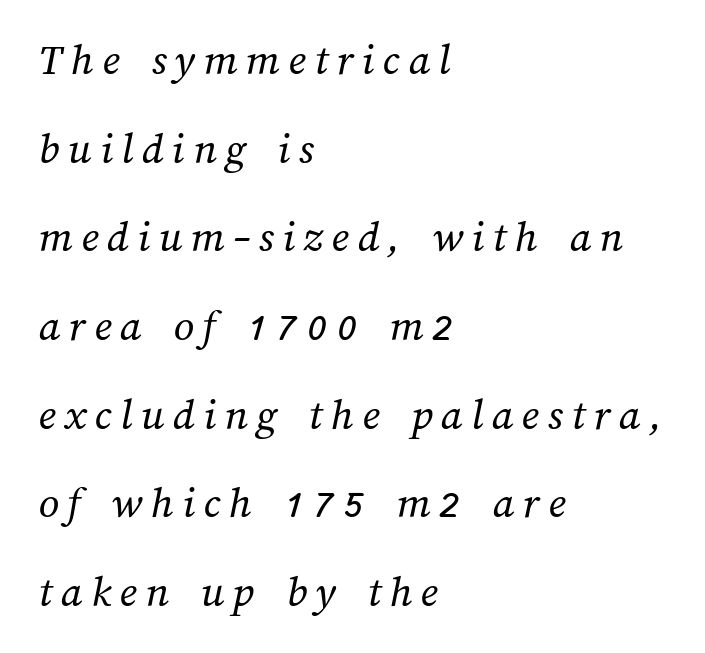
The image shows 45 px regular-weight type; set left-aligned, loose line spacing (1.97x), not underlined; medium stroke contrast and a medium x-height.
